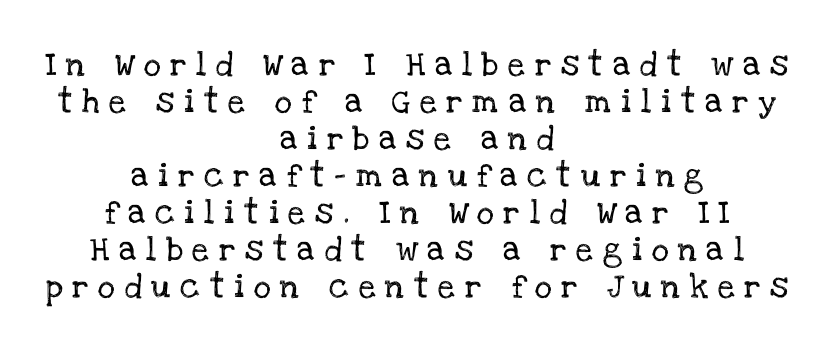
Q: Is the text italic (slanted)? A: No, it is upright.
Q: Is the text underlined? A: No.
Q: How is the paragraph aligned? A: Centered.
Q: Is the spacing between letters normal or unusually wide? A: Unusually wide.
Q: Is the spacing between lines tight, normal or loose? A: Normal.
